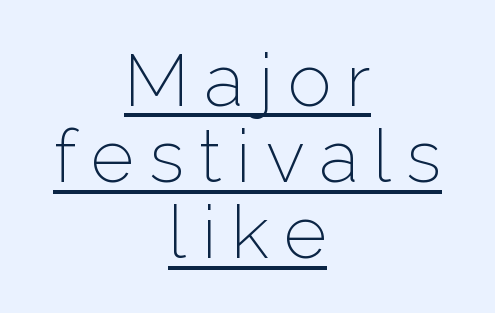
{"serif": "no", "italic": "no", "bold": "no", "weight": "light", "width": "normal", "stroke_contrast": "low", "x_height": "medium", "monospaced": "no", "underline": "yes", "align": "center", "line_spacing": "tight", "line_spacing_ratio": 1.03, "letter_spacing": "wide", "letter_spacing_em": 0.2, "glyph_px": 74}
